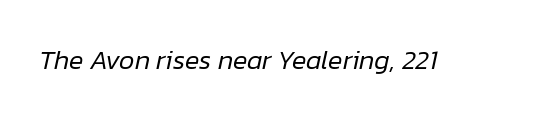
Anything drawn beneath the words? Only blank space. The text carries the slant typical of an italic or oblique font. On a weight scale, this lands at 450 or below. Observe the ordinary spacing: letters are neighbours, not strangers.
